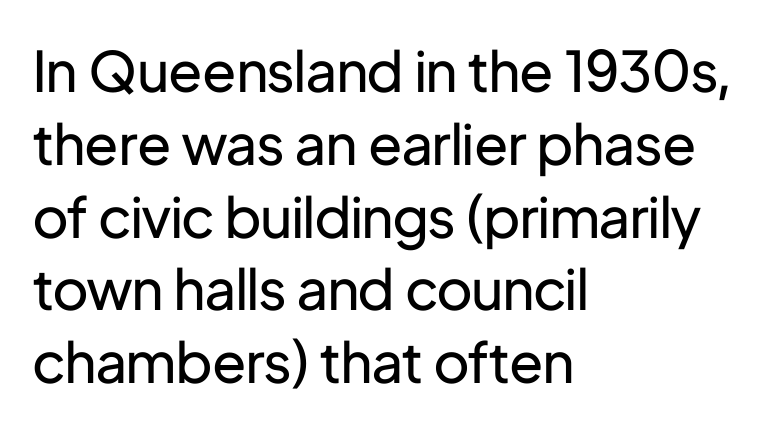
The image shows 56 px regular-weight sans-serif type, upright; set left-aligned, normal line spacing (1.3x), normal letter spacing, not underlined; low stroke contrast and a medium x-height.
